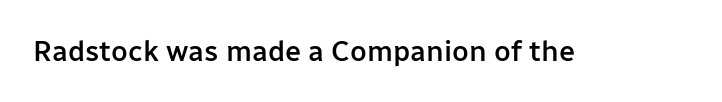
The baseline area is clear. Characters follow at the spacing the type designer built in. The passage shown is semibold, sitting just below true bold. Character widths vary here, with narrow letters taking less room than wide ones. Observe the absence of serifs on each vertical stroke in this sample.
